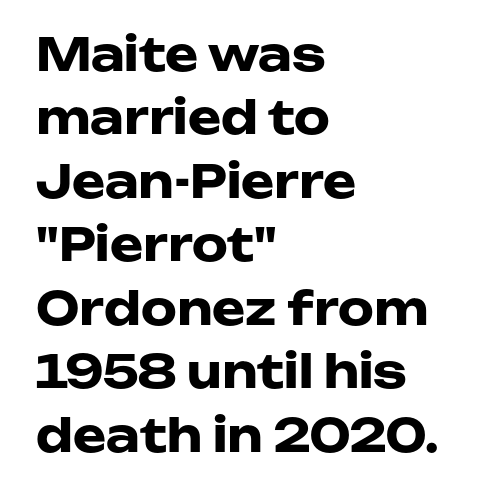
Q: Is the text bold? A: Yes.
Q: Is the text italic (slanted)? A: No, it is upright.
Q: Is the typeface a serif or a sans-serif typeface? A: Sans-serif.
Q: Is the text underlined? A: No.
Q: How is the paragraph aligned? A: Left-aligned.
Q: Is the spacing between letters normal or unusually wide? A: Normal.
Q: Is the spacing between lines tight, normal or loose? A: Normal.
Q: Width (condensed, normal, or wide)? A: Wide.
Q: Stroke contrast? A: Low.
Q: x-height? A: Medium.
Q: Monospaced? A: No.
